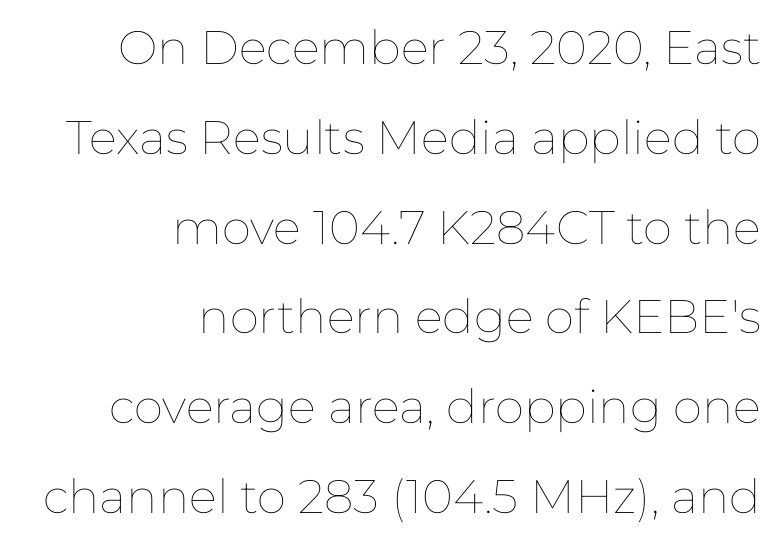
{"italic": "no", "bold": "no", "weight": "thin", "width": "normal", "stroke_contrast": "low", "x_height": "medium", "monospaced": "no", "underline": "no", "align": "right", "line_spacing": "loose", "line_spacing_ratio": 1.91, "letter_spacing": "normal", "letter_spacing_em": 0.0, "glyph_px": 47}
